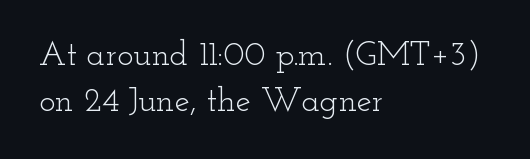
The image shows 34 px light, wide serif type, upright; set left-aligned, normal line spacing (1.34x), normal letter spacing, not underlined; low stroke contrast and a small x-height.
